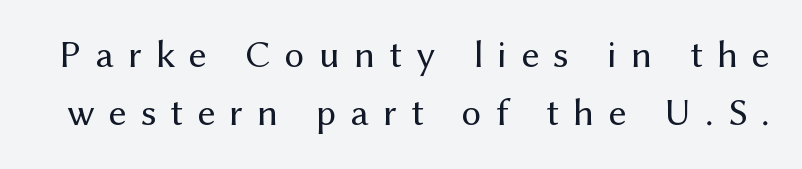
Q: Is the text bold? A: No.
Q: Is the text italic (slanted)? A: No, it is upright.
Q: Is the typeface a serif or a sans-serif typeface? A: Sans-serif.
Q: Is the text underlined? A: No.
Q: Is the spacing between letters normal or unusually wide? A: Unusually wide.
Q: Is the spacing between lines tight, normal or loose? A: Normal.
Q: Width (condensed, normal, or wide)? A: Normal.
Q: Stroke contrast? A: Medium.
Q: x-height? A: Medium.
Q: Monospaced? A: No.
